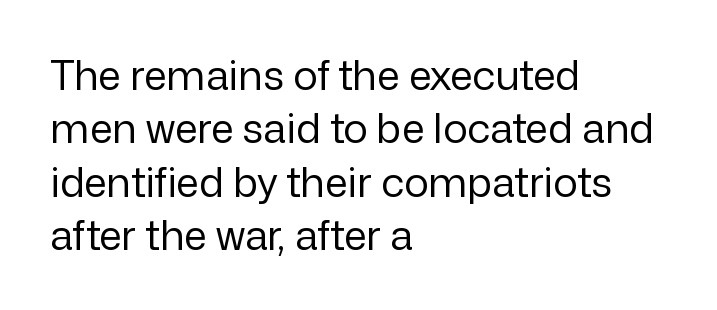
The image shows 41 px regular-weight sans-serif type, upright; set left-aligned, normal line spacing (1.3x), normal letter spacing, not underlined; low stroke contrast and a medium x-height.
